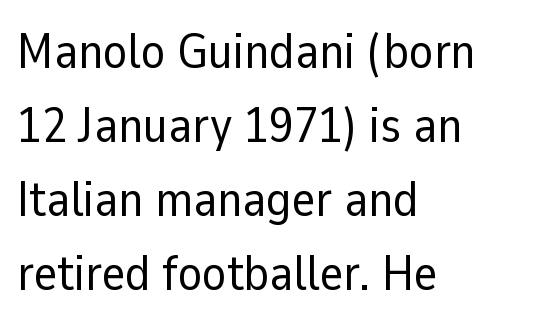
{"serif": "no", "italic": "no", "bold": "no", "weight": "regular", "width": "normal", "stroke_contrast": "low", "x_height": "medium", "monospaced": "no", "underline": "no", "align": "left", "line_spacing": "normal", "line_spacing_ratio": 1.48, "letter_spacing": "normal", "letter_spacing_em": 0.0, "glyph_px": 50}
